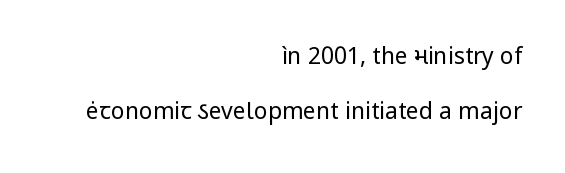
The image shows 23 px text type, upright; set right-aligned, loose line spacing (2.4x), normal letter spacing, not underlined.
